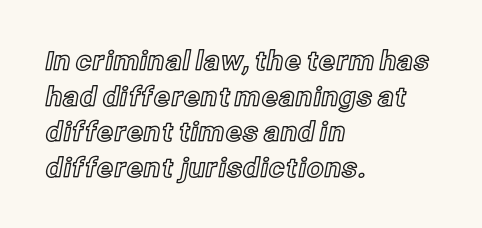
{"underline": "no", "align": "left", "line_spacing": "normal", "line_spacing_ratio": 1.32, "letter_spacing": "normal", "letter_spacing_em": 0.0, "glyph_px": 27}
